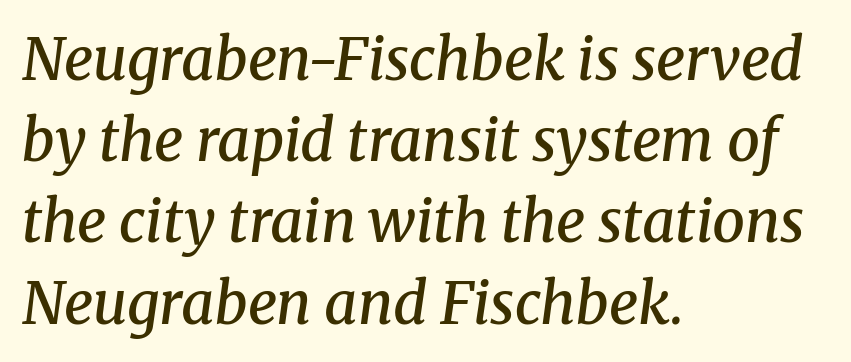
The image shows 58 px semibold serif type, italic (leaning right); set left-aligned, normal line spacing (1.4x), normal letter spacing, not underlined; medium stroke contrast and a medium x-height.
